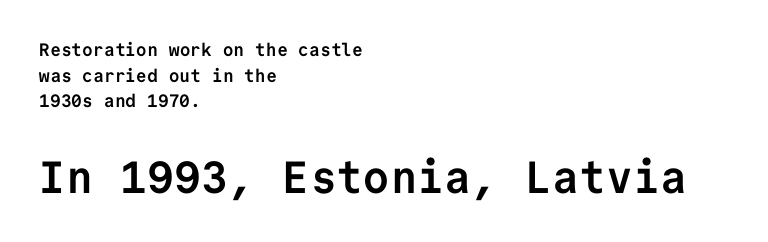
Q: Is the text bold? A: Yes.
Q: Is the text italic (slanted)? A: No, it is upright.
Q: Is the typeface a serif or a sans-serif typeface? A: Sans-serif.
Q: Is the text underlined? A: No.
Q: How is the paragraph aligned? A: Left-aligned.
Q: Is the spacing between letters normal or unusually wide? A: Normal.
Q: Is the spacing between lines tight, normal or loose? A: Normal.
Q: Which block of text is set in a larger size, the first (top) or the second (bottom)? A: The second (bottom) one.
Q: Width (condensed, normal, or wide)? A: Normal.
Q: Stroke contrast? A: Low.
Q: x-height? A: Medium.
Q: Monospaced? A: Yes.
